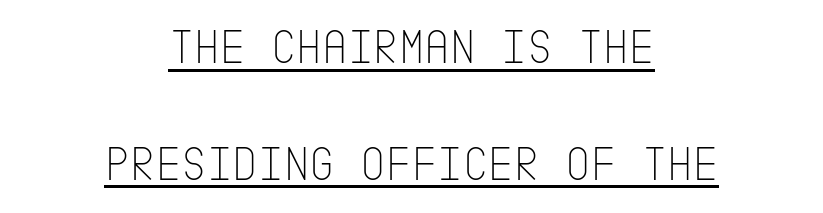
{"serif": "no", "italic": "no", "bold": "no", "weight": "thin", "width": "condensed", "stroke_contrast": "low", "x_height": "large", "underline": "yes", "align": "center", "line_spacing": "loose", "line_spacing_ratio": 2.38, "letter_spacing": "normal", "letter_spacing_em": 0.0, "glyph_px": 49}
